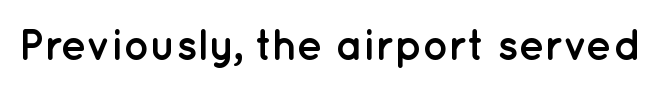
Q: Is the text bold? A: Yes.
Q: Is the text italic (slanted)? A: No, it is upright.
Q: Is the typeface a serif or a sans-serif typeface? A: Sans-serif.
Q: Is the text underlined? A: No.
Q: Is the spacing between letters normal or unusually wide? A: Normal.
Q: Width (condensed, normal, or wide)? A: Normal.
Q: Stroke contrast? A: Low.
Q: x-height? A: Medium.
Q: Monospaced? A: No.
